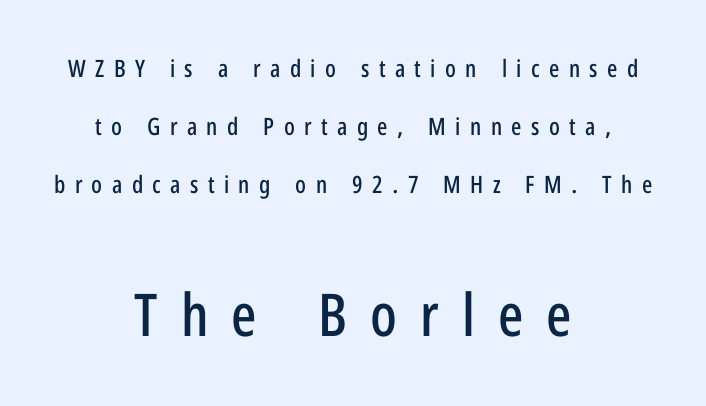
The image shows 59 px condensed sans-serif type, upright; set centered, loose line spacing (2.42x), unusually wide letter spacing (+0.39 em), not underlined; the second (bottom) block is 2.46x larger; low stroke contrast and a medium x-height.
